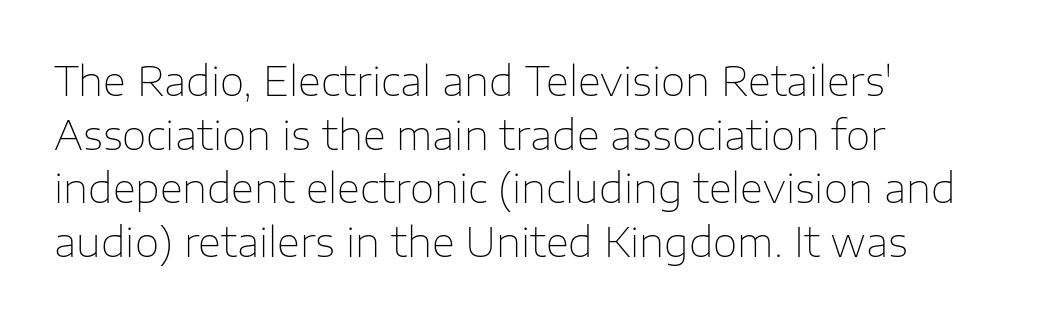
The image shows 40 px thin sans-serif type, upright; set left-aligned, normal line spacing (1.34x), normal letter spacing, not underlined; low stroke contrast and a medium x-height.
